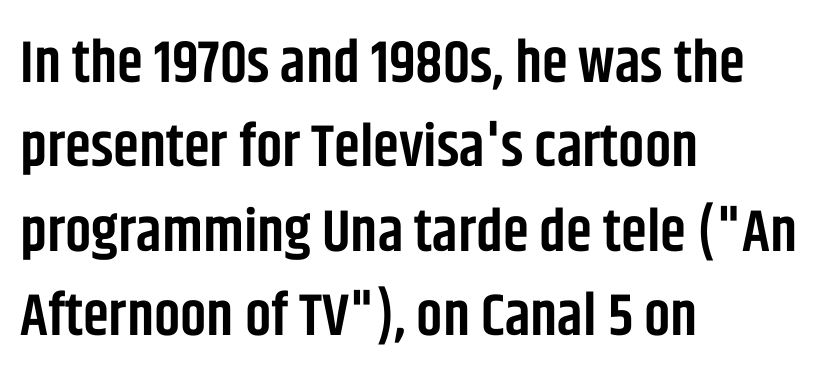
Heft: intermediate — a semibold. No feet cap the strokes, marking this as sans-serif type. The foot of each line stays bare and open. Note the varied advance widths — an 'i' is clearly narrower than an 'm'. The leading is moderate, giving the passage an even texture.
